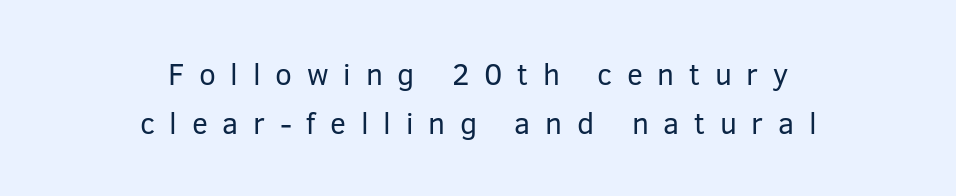
The passage shown is typed in a proportional face where columns would drift. A typesetter would mark this as roman, not italic. You can tell from the bare stems that sans-serif type was used. Someone cranked the tracking dial way up on this one. A clean baseline with only descenders dipping below it.
